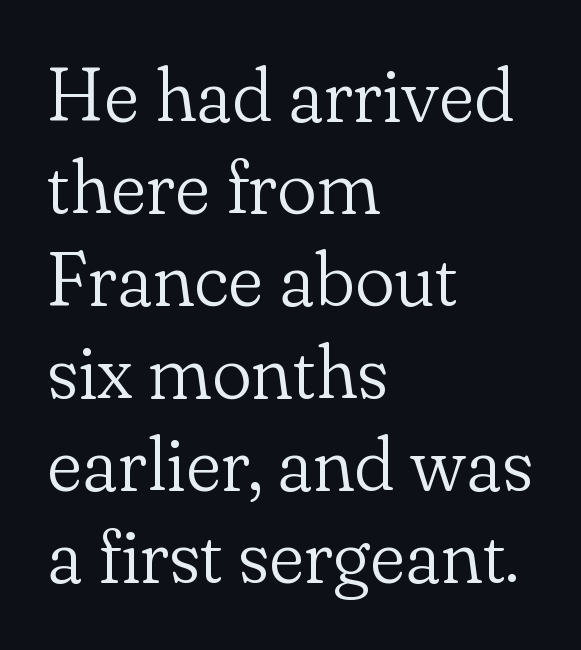
The image shows 75 px light serif type, upright; set left-aligned, line spacing 1.23x, normal letter spacing, not underlined; low stroke contrast and a small x-height.
